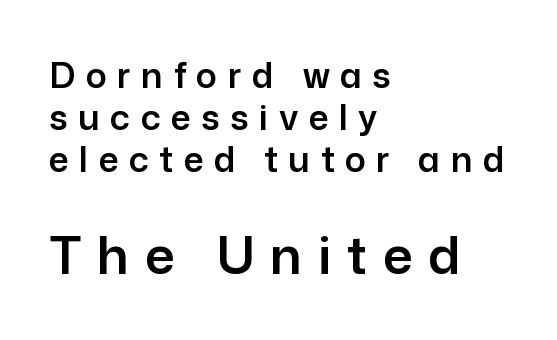
The image shows 52 px sans-serif type, upright; set left-aligned, line spacing 1.2x, unusually wide letter spacing (+0.3 em), not underlined; the second (bottom) block is 1.49x larger; low stroke contrast and a medium x-height.
